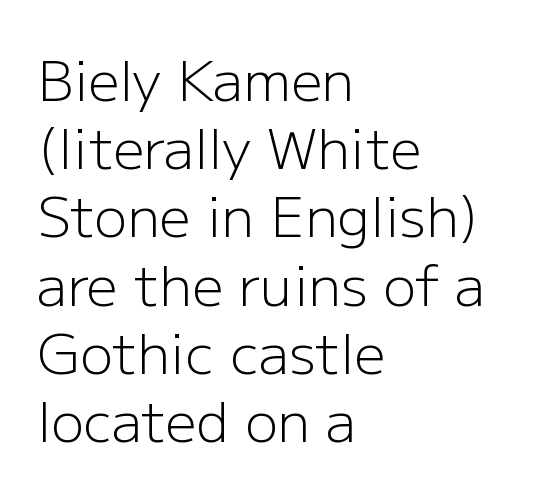
Words float on clear page, feet unadorned. Caption: standard tracking, unaltered. A light-to-regular cut is what we see here. Is the block centered? No — it sits flush against the left margin. Note the varied advance widths — an 'i' is clearly narrower than an 'm'.
